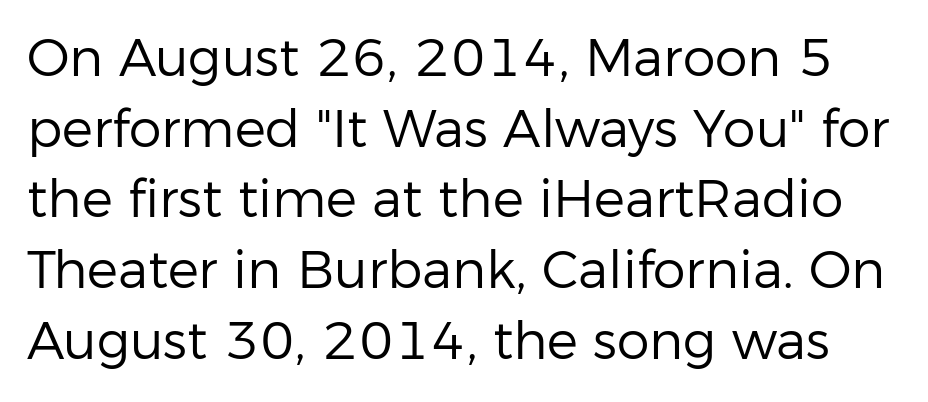
{"serif": "no", "italic": "no", "bold": "no", "weight": "regular", "width": "normal", "stroke_contrast": "low", "x_height": "medium", "monospaced": "no", "underline": "no", "line_spacing": "normal", "line_spacing_ratio": 1.36, "letter_spacing": "normal", "letter_spacing_em": 0.0, "glyph_px": 52}
